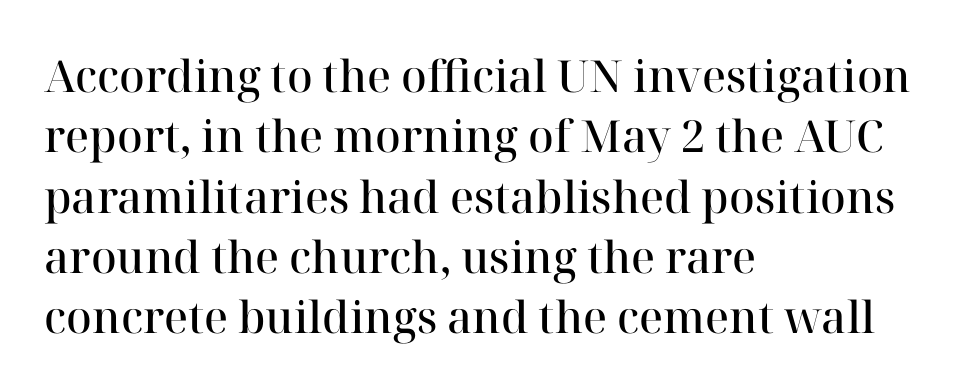
The image shows 44 px semibold serif type, upright; set left-aligned, normal line spacing (1.37x), normal letter spacing, not underlined; high stroke contrast and a medium x-height.
